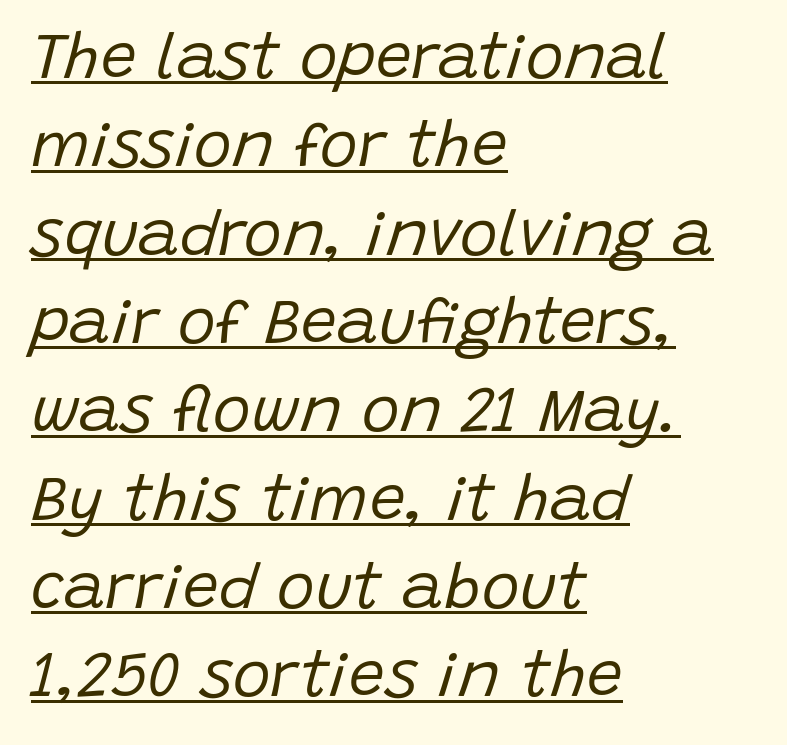
{"italic": "yes", "lean": "right", "slant_degrees": 15, "bold": "no", "weight": "regular", "width": "normal", "stroke_contrast": "low", "x_height": "large", "monospaced": "no", "underline": "yes", "align": "left", "line_spacing": "normal", "line_spacing_ratio": 1.38, "letter_spacing": "normal", "letter_spacing_em": 0.0, "glyph_px": 64}
